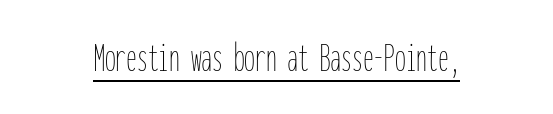
{"italic": "no", "bold": "no", "weight": "thin", "width": "condensed", "stroke_contrast": "low", "x_height": "medium", "monospaced": "yes", "underline": "yes", "letter_spacing": "normal", "letter_spacing_em": 0.0, "glyph_px": 43}
